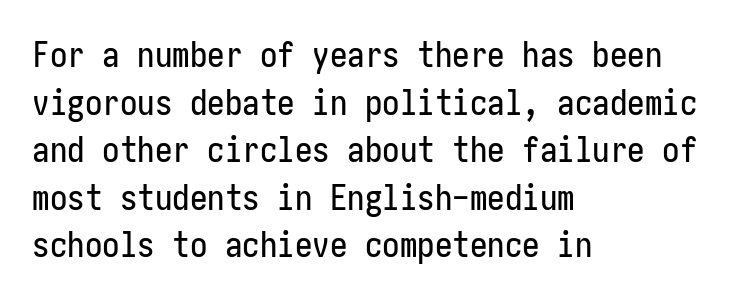
Between one letter and the next there's only the usual sliver of space. Look at the bottom of the vertical strokes: they stop flat, with no serifs. Typeset ragged right — the left edge is the straight one. Is there any slant? The stems are plumb. The baseline area is clear. The lines sit at an ordinary, default distance from one another.
